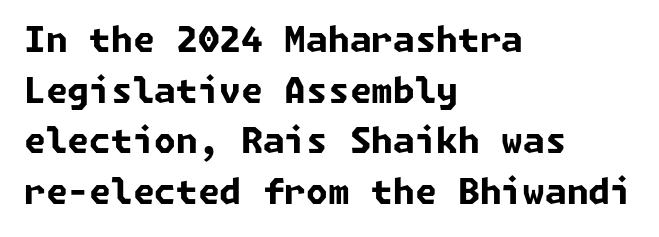
{"serif": "no", "bold": "yes", "weight": "bold", "width": "normal", "stroke_contrast": "low", "x_height": "medium", "underline": "no", "align": "left", "line_spacing": "normal", "line_spacing_ratio": 1.45, "letter_spacing": "normal", "letter_spacing_em": 0.0, "glyph_px": 35}
